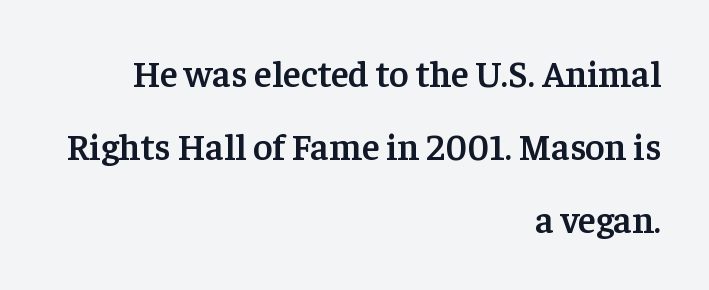
{"serif": "yes", "italic": "no", "bold": "semi", "weight": "semibold", "width": "normal", "stroke_contrast": "low", "x_height": "medium", "monospaced": "no", "underline": "no", "align": "right", "line_spacing": "loose", "line_spacing_ratio": 1.97, "letter_spacing": "normal", "letter_spacing_em": 0.0, "glyph_px": 37}
